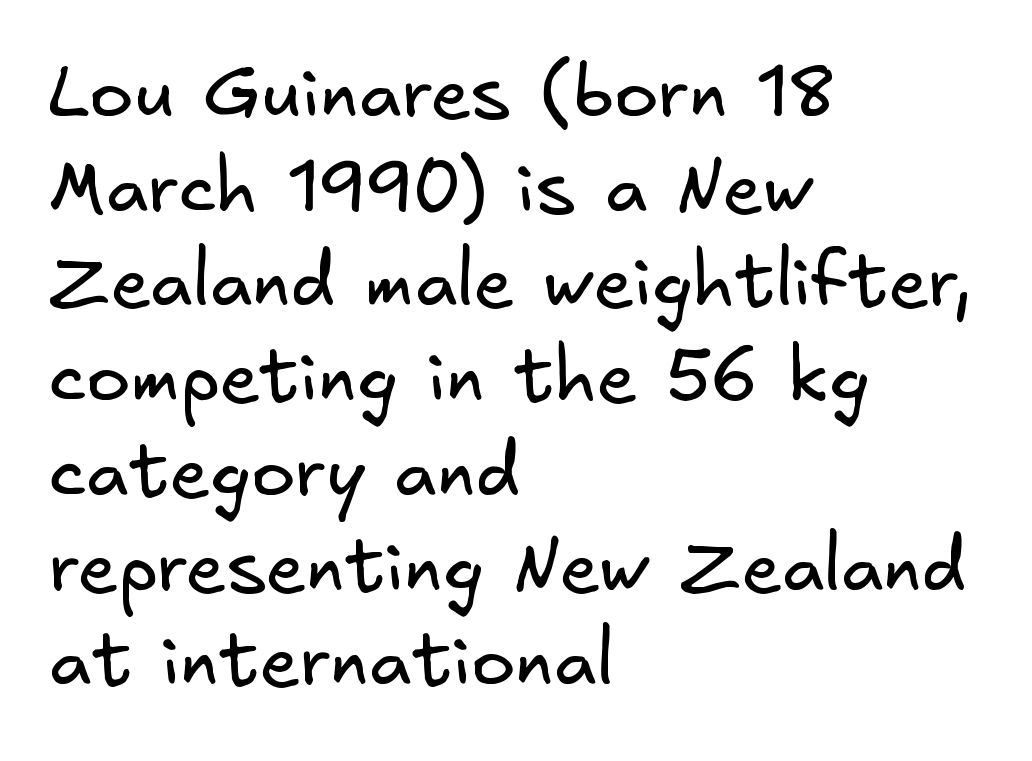
The image shows 74 px regular-weight sans-serif type; set left-aligned, normal line spacing (1.28x), normal letter spacing, not underlined; low stroke contrast and a small x-height.
